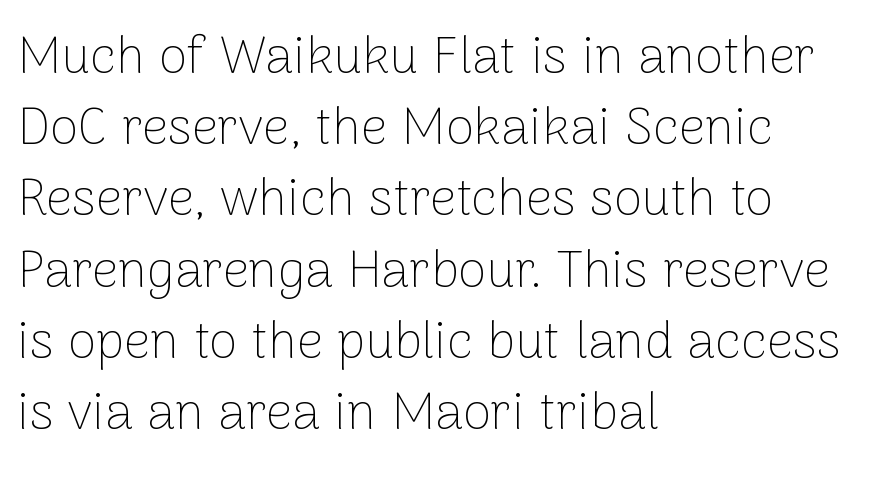
Unlike a traditional serif, this face leaves its strokes unadorned. Varying glyph widths throughout — classic text-font behaviour. Ordinary non-slanted type is in use. The passage is arranged the way most books set body copy — flush left. Baseline-to-baseline distance is the conventional proportion of letter height. The passage shown is not underscored anywhere.
